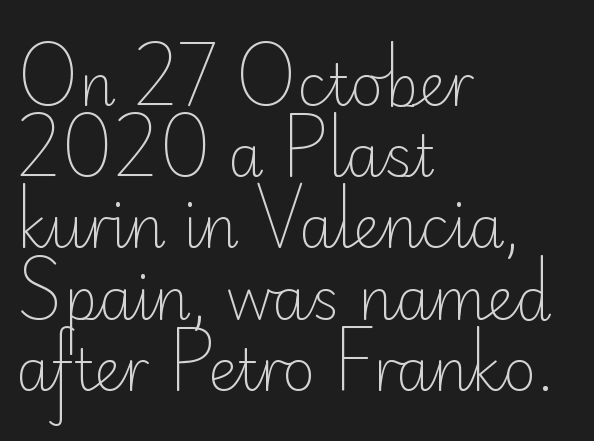
{"serif": "no", "italic": "no", "bold": "no", "weight": "light", "width": "normal", "stroke_contrast": "low", "x_height": "small", "monospaced": "no", "underline": "no", "align": "left", "line_spacing": "normal", "line_spacing_ratio": 1.25, "letter_spacing": "normal", "letter_spacing_em": 0.0, "glyph_px": 57}
